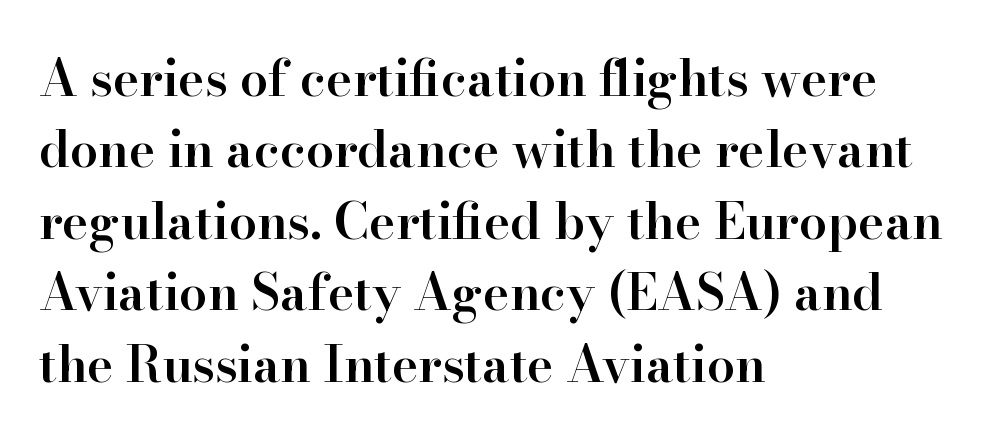
The image shows 50 px semibold serif type, upright; set left-aligned, normal line spacing (1.43x), normal letter spacing, not underlined; high stroke contrast and a small x-height.
